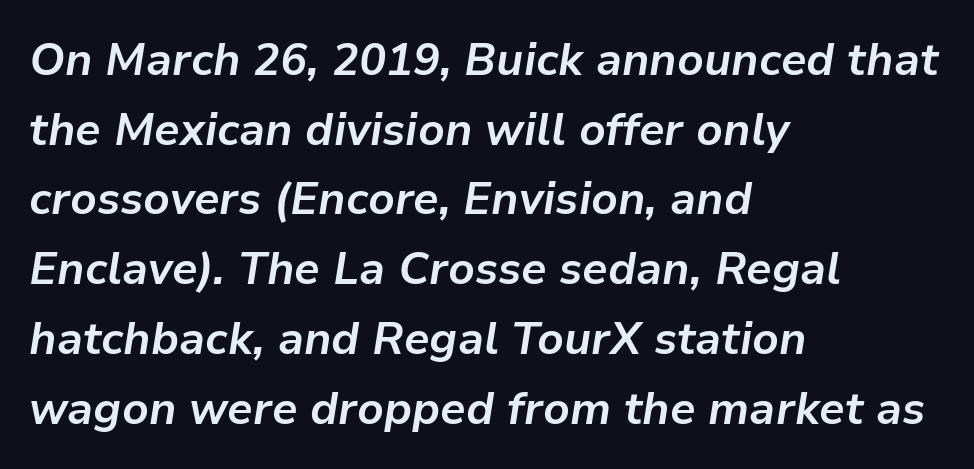
This rendering leaves character spacing at its baseline value. The passage shown is typed in a proportional face where columns would drift. The rendering uses a bold face; every stroke is thick and dark. The letters are slanted; this is an italic face. The string is rendered with underlining switched off. The passage shown stacks its lines at a standard gap.
